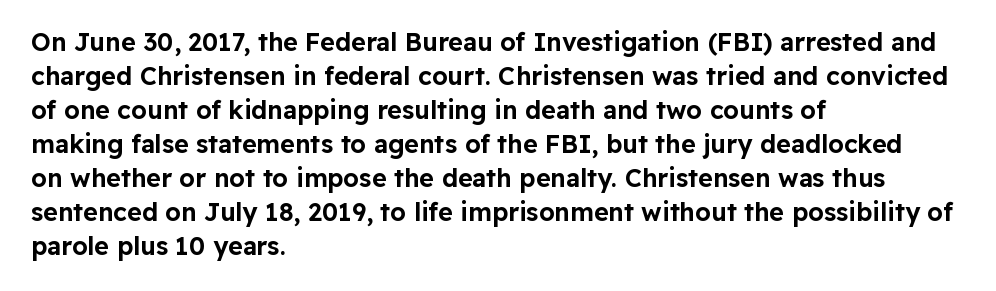
The image shows 25 px text type, upright; set left-aligned, normal line spacing (1.36x), normal letter spacing, not underlined.
